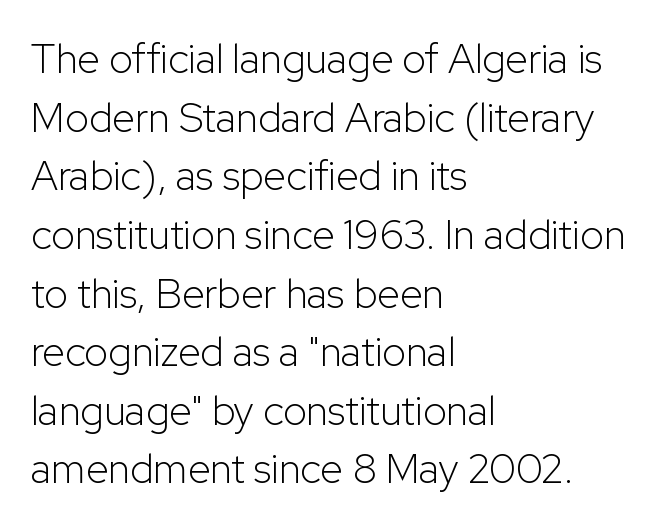
The image shows 41 px light sans-serif type, upright; set left-aligned, normal line spacing (1.43x), normal letter spacing, not underlined; low stroke contrast and a medium x-height.
